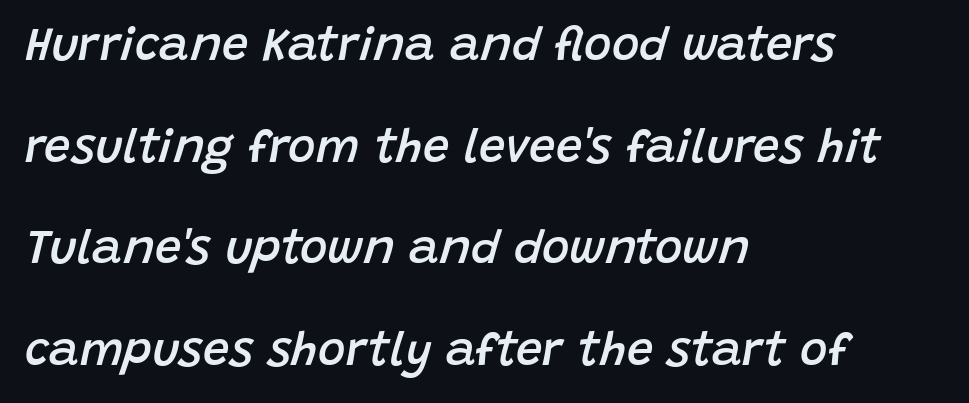
Q: Is the text bold? A: Semi-bold.
Q: Is the text italic (slanted)? A: Yes, it leans right by about 15 degrees.
Q: Is the text underlined? A: No.
Q: How is the paragraph aligned? A: Left-aligned.
Q: Is the spacing between letters normal or unusually wide? A: Normal.
Q: Is the spacing between lines tight, normal or loose? A: Loose.
Q: Width (condensed, normal, or wide)? A: Normal.
Q: Stroke contrast? A: Low.
Q: x-height? A: Large.
Q: Monospaced? A: No.
